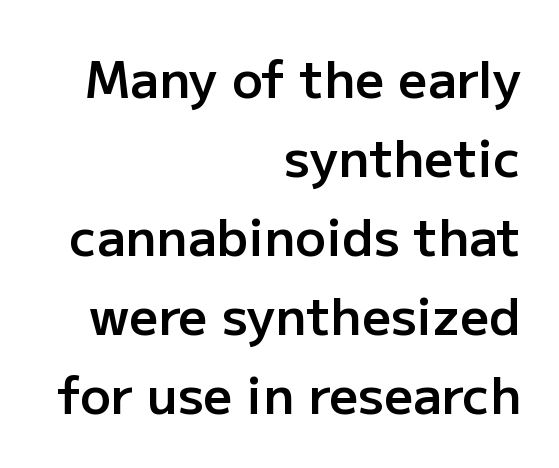
Look at the stroke-to-counter ratio: somewhat heavy, a semibold. The gap between lines stays unmarked. Leftover space on each line is placed entirely before the opening word. Rows of type keep a routine distance in the vertical direction. The rendering uses natural spacing where letterforms have individual widths. The type sits square on the baseline with zero lean.
